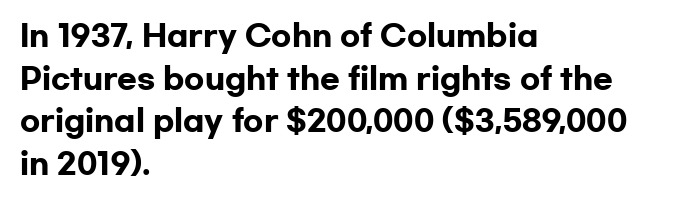
{"serif": "no", "italic": "no", "bold": "yes", "weight": "heavy", "width": "wide", "stroke_contrast": "low", "x_height": "medium", "monospaced": "no", "underline": "no", "align": "left", "line_spacing": "normal", "line_spacing_ratio": 1.47, "letter_spacing": "normal", "letter_spacing_em": 0.0, "glyph_px": 29}
